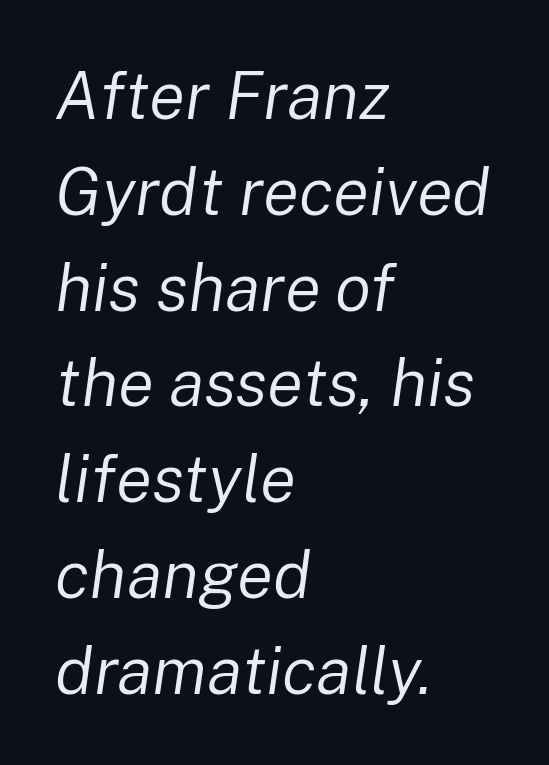
The image shows 67 px regular-weight type, italic (leaning right); set left-aligned, normal line spacing (1.43x), normal letter spacing, not underlined; low stroke contrast and a medium x-height.
